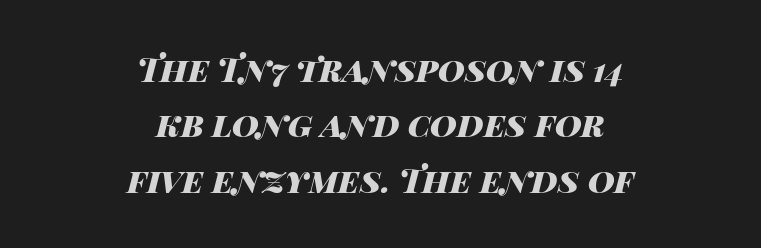
Summary of weight: heavy, a full bold. The line texture is even and compact thanks to regular tracking. These lines stack symmetrically, like a column narrowing and widening about its center. The rendering uses natural spacing where letterforms have individual widths. Successive baselines arrive at the customary interval.
